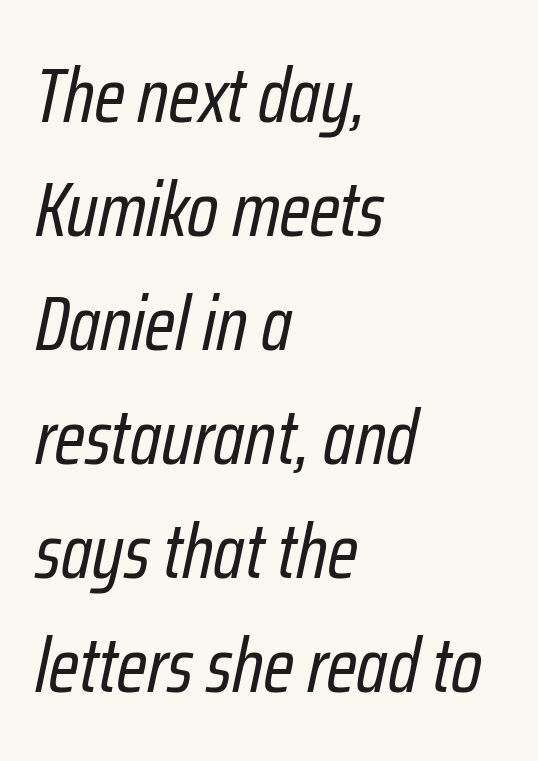
The image shows 76 px regular-weight, condensed type, italic (leaning right); set left-aligned, normal line spacing (1.5x), normal letter spacing, not underlined; low stroke contrast and a medium x-height.
